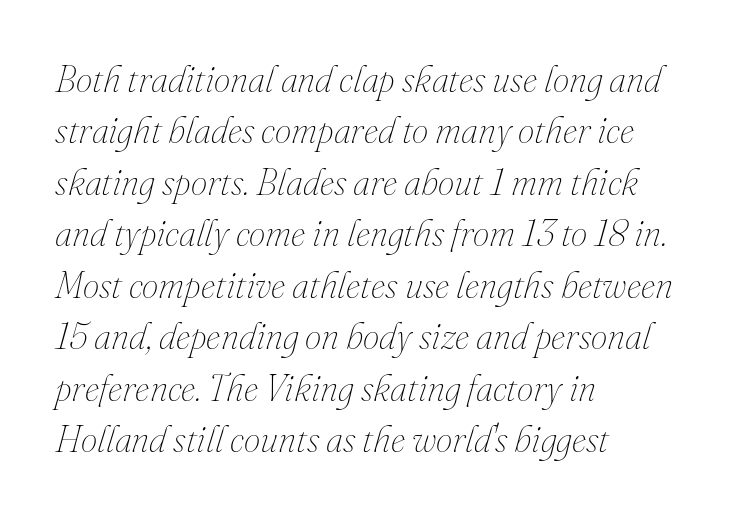
{"italic": "yes", "lean": "right", "slant_degrees": 16, "bold": "no", "weight": "thin", "width": "normal", "stroke_contrast": "medium", "x_height": "small", "monospaced": "no", "underline": "no", "align": "left", "line_spacing": "normal", "line_spacing_ratio": 1.39, "letter_spacing": "normal", "letter_spacing_em": 0.0, "glyph_px": 37}
